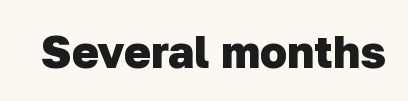
{"serif": "no", "bold": "yes", "weight": "heavy", "width": "normal", "stroke_contrast": "low", "x_height": "medium", "monospaced": "no", "underline": "no", "letter_spacing": "normal", "letter_spacing_em": 0.0, "glyph_px": 45}
